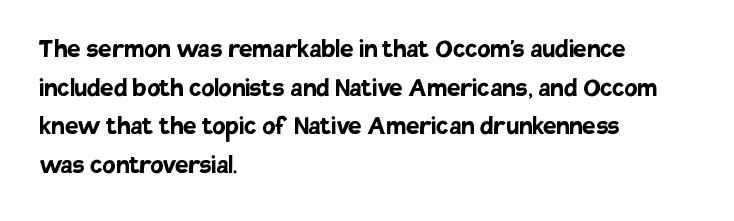
The glyphs have the mass of a bold cut. These lines are rendered in a variable-pitch font. Letterform terminals end flat and unadorned throughout the passage. Bare-footed words on every line. Short note: letters normally spaced. Nope, not italic — everything's standing straight.
